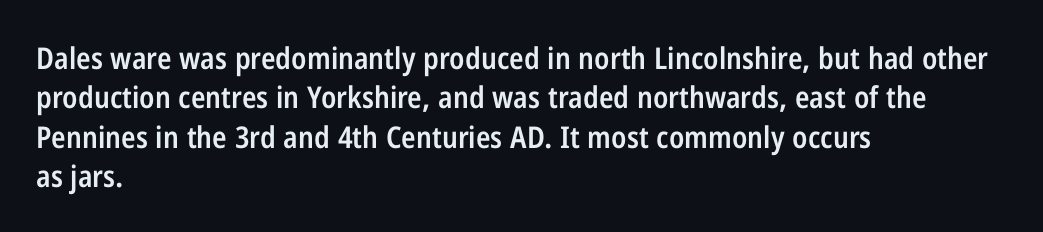
{"serif": "no", "italic": "no", "bold": "semi", "weight": "semibold", "width": "condensed", "stroke_contrast": "low", "x_height": "medium", "monospaced": "no", "underline": "no", "align": "left", "line_spacing": "normal", "line_spacing_ratio": 1.31, "letter_spacing": "normal", "letter_spacing_em": 0.0, "glyph_px": 30}
